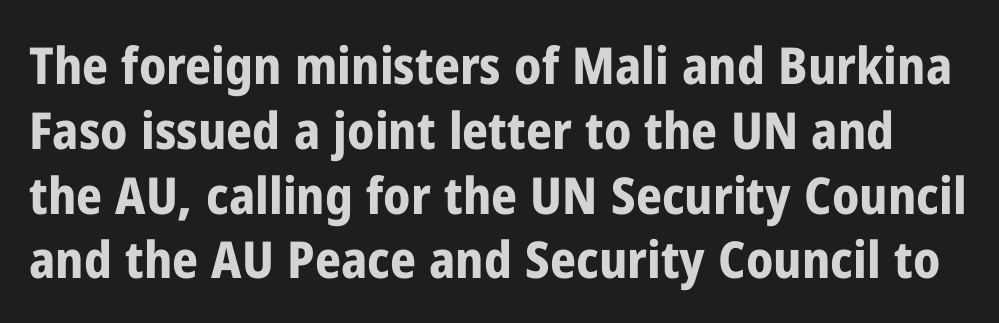
Q: Is the text bold? A: Yes.
Q: Is the text italic (slanted)? A: No, it is upright.
Q: Is the typeface a serif or a sans-serif typeface? A: Sans-serif.
Q: Is the text underlined? A: No.
Q: Is the spacing between letters normal or unusually wide? A: Normal.
Q: Is the spacing between lines tight, normal or loose? A: Normal.
Q: Width (condensed, normal, or wide)? A: Condensed.
Q: Stroke contrast? A: Low.
Q: x-height? A: Medium.
Q: Monospaced? A: No.
